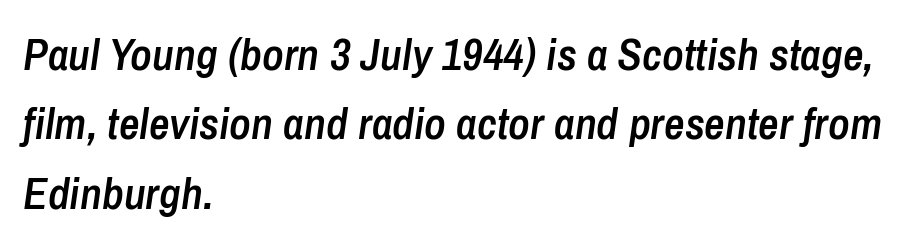
Q: Is the text bold? A: Semi-bold.
Q: Is the text italic (slanted)? A: Yes, it leans right by about 8 degrees.
Q: Is the text underlined? A: No.
Q: How is the paragraph aligned? A: Left-aligned.
Q: Is the spacing between letters normal or unusually wide? A: Normal.
Q: Is the spacing between lines tight, normal or loose? A: Normal.
Q: Width (condensed, normal, or wide)? A: Condensed.
Q: Stroke contrast? A: Low.
Q: x-height? A: Medium.
Q: Monospaced? A: No.
